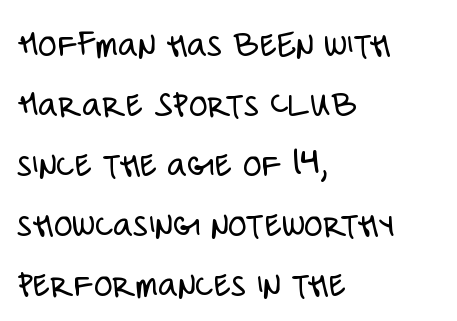
{"serif": "no", "italic": "no", "bold": "no", "weight": "light", "width": "condensed", "stroke_contrast": "low", "x_height": "large", "monospaced": "no", "underline": "no", "align": "left", "line_spacing": "normal", "line_spacing_ratio": 1.58, "letter_spacing": "normal", "letter_spacing_em": 0.0, "glyph_px": 38}
